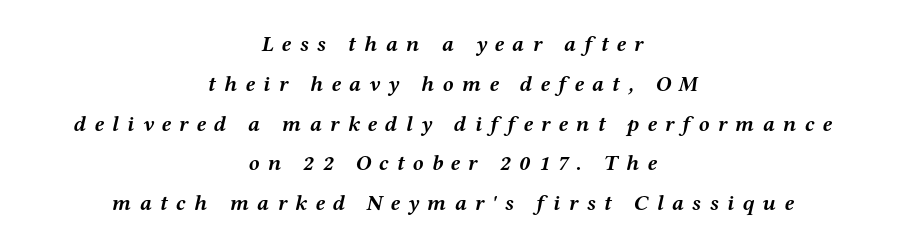
{"italic": "yes", "lean": "right", "slant_degrees": 12, "bold": "yes", "underline": "no", "align": "center", "line_spacing_ratio": 1.81, "letter_spacing": "wide", "letter_spacing_em": 0.37, "glyph_px": 22}
